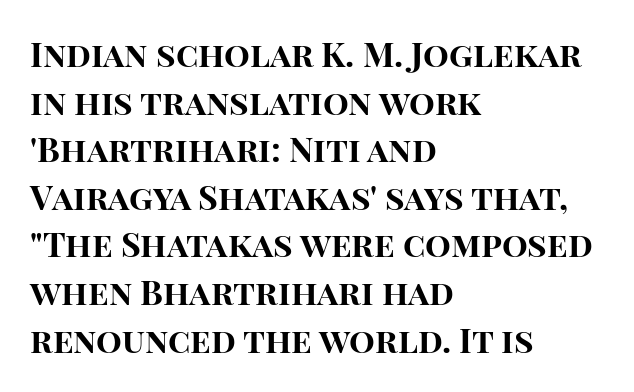
Typographically, this falls in the sans-serif category. The passage shown is not underscored anywhere. If you drew a ruler down the left edge, every line would touch it. This block has exactly the height ordinary leading produces.
